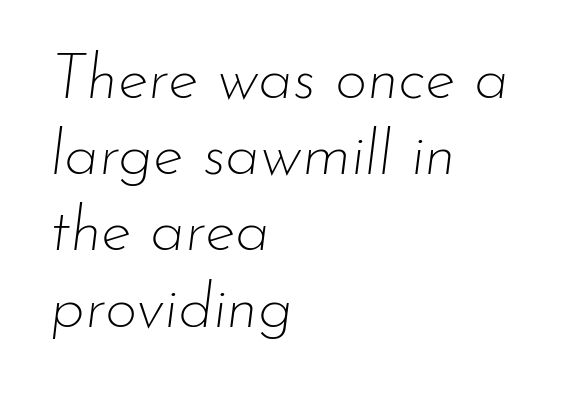
The image shows 63 px thin type, italic (leaning right); set left-aligned, line spacing 1.21x, normal letter spacing, not underlined; low stroke contrast and a small x-height.
